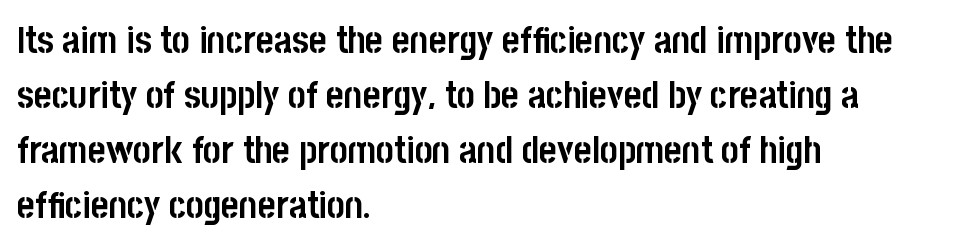
{"serif": "no", "italic": "no", "bold": "yes", "weight": "semibold", "width": "condensed", "stroke_contrast": "low", "x_height": "large", "monospaced": "no", "underline": "no", "align": "left", "line_spacing": "normal", "line_spacing_ratio": 1.45, "letter_spacing": "normal", "letter_spacing_em": 0.0, "glyph_px": 38}
